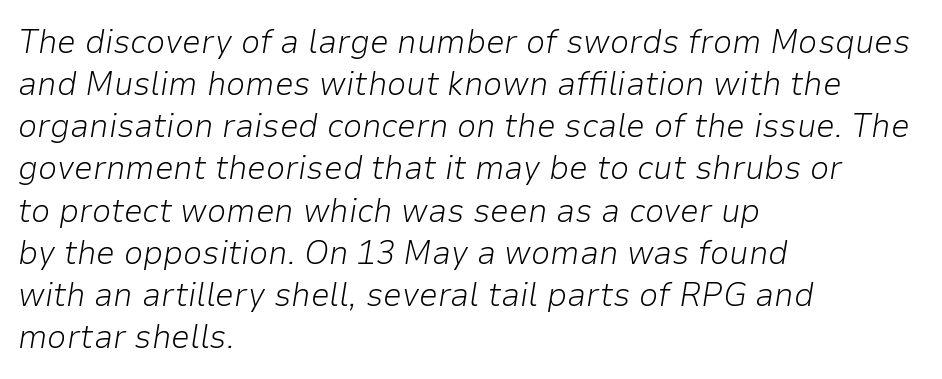
{"italic": "yes", "lean": "right", "slant_degrees": 9, "bold": "no", "weight": "light", "width": "normal", "stroke_contrast": "low", "x_height": "medium", "monospaced": "no", "underline": "no", "align": "left", "line_spacing_ratio": 1.24, "letter_spacing": "normal", "letter_spacing_em": 0.0, "glyph_px": 34}
